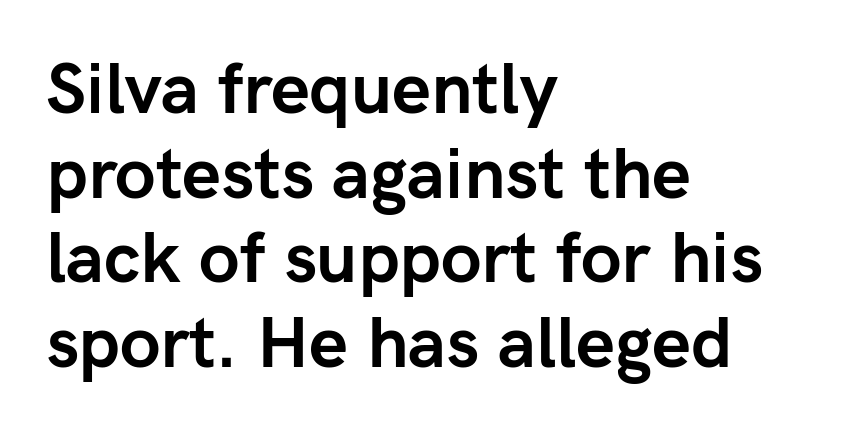
Posture: straight, roman, zero tilt. The area under the type is left untouched. The paragraph has a hard left edge and a soft right edge. Is the type bold? Yes — the strokes are clearly thick and heavy.
